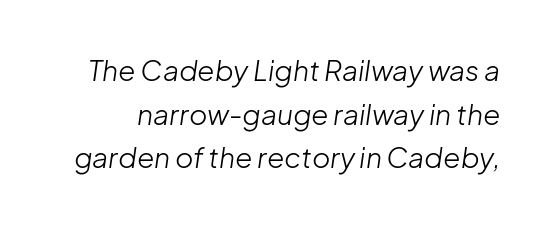
The image shows 28 px light type, italic (leaning right); set normal line spacing (1.56x), normal letter spacing, not underlined; low stroke contrast and a medium x-height.
